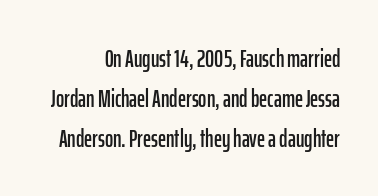
Q: Is the text italic (slanted)? A: No, it is upright.
Q: Is the text underlined? A: No.
Q: Is the spacing between letters normal or unusually wide? A: Normal.
Q: Is the spacing between lines tight, normal or loose? A: Normal.
